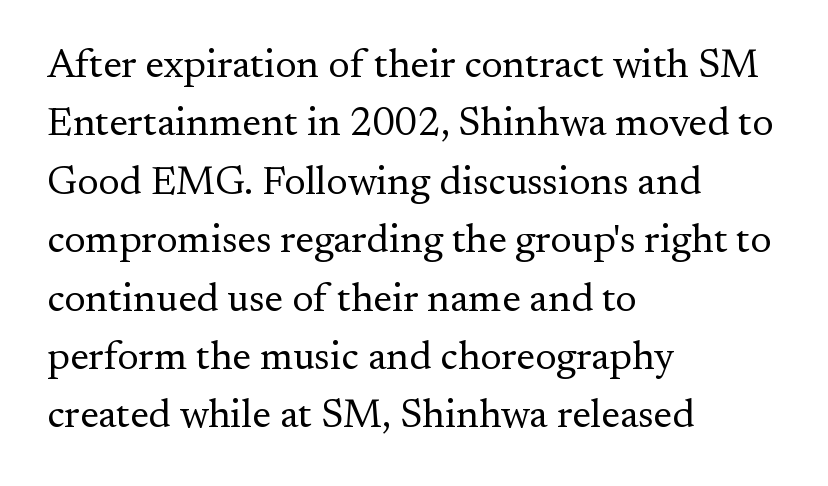
The image shows 40 px regular-weight serif type, upright; set left-aligned, normal line spacing (1.46x), normal letter spacing, not underlined; medium stroke contrast and a small x-height.
